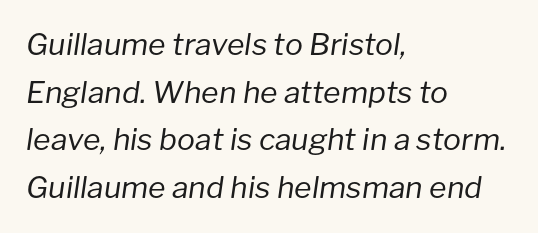
Unmarked baselines from the first word to the last. Emphasis-style slanted type is in use. Teacher's note: observe the even left margin — that is flush-left alignment. The horizontal fit of the characters is conventional and even. Rows of type keep a routine distance in the vertical direction.
